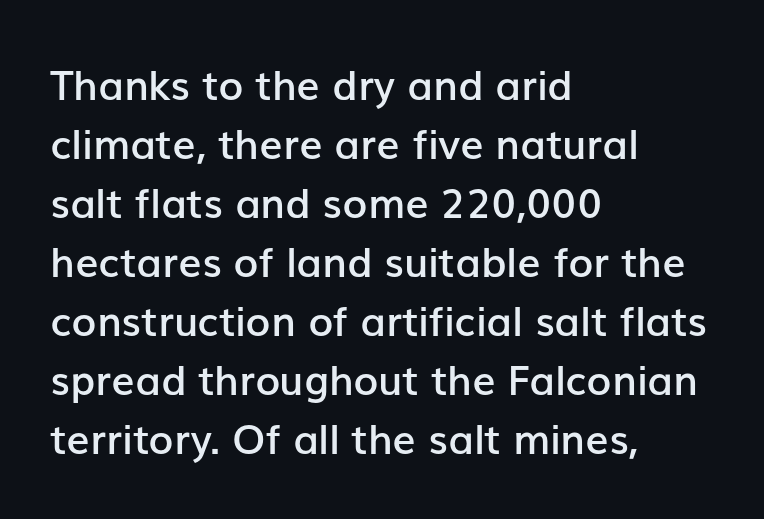
{"serif": "no", "italic": "no", "bold": "semi", "weight": "semibold", "width": "normal", "stroke_contrast": "low", "x_height": "medium", "monospaced": "no", "underline": "no", "align": "left", "line_spacing": "normal", "line_spacing_ratio": 1.44, "letter_spacing": "normal", "letter_spacing_em": 0.0, "glyph_px": 41}
